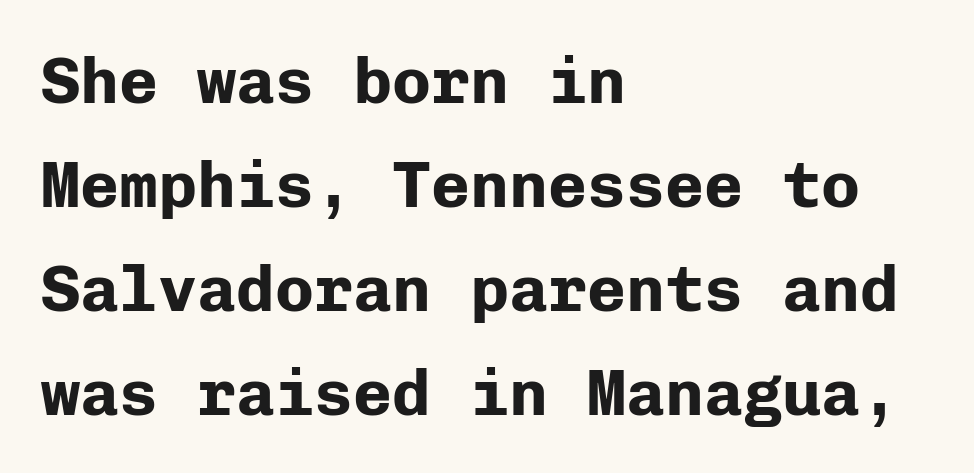
{"serif": "no", "italic": "no", "bold": "yes", "weight": "bold", "width": "normal", "stroke_contrast": "low", "x_height": "medium", "monospaced": "yes", "underline": "no", "align": "left", "line_spacing": "normal", "line_spacing_ratio": 1.6, "letter_spacing": "normal", "letter_spacing_em": 0.0, "glyph_px": 65}
